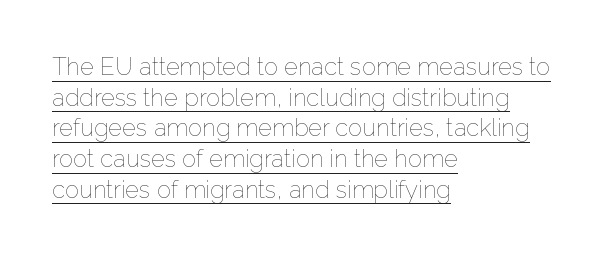
{"italic": "no", "bold": "no", "underline": "yes", "align": "left", "line_spacing": "normal", "line_spacing_ratio": 1.28, "letter_spacing": "normal", "letter_spacing_em": 0.0, "glyph_px": 24}
